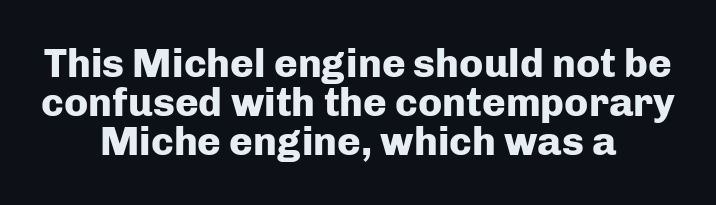
{"serif": "no", "italic": "no", "bold": "yes", "weight": "heavy", "width": "normal", "stroke_contrast": "low", "x_height": "medium", "monospaced": "no", "underline": "no", "align": "center", "line_spacing": "tight", "line_spacing_ratio": 0.98, "letter_spacing": "normal", "letter_spacing_em": 0.0, "glyph_px": 40}
